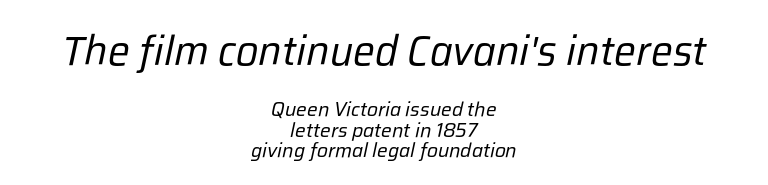
Both edges are ragged and mirror each other, which tells us the setting is centered. A typesetter would call this proportional, since set widths differ per character. The strip under each line holds only bare page. The initial chunk of copy outweighs the following chunk in type size.
